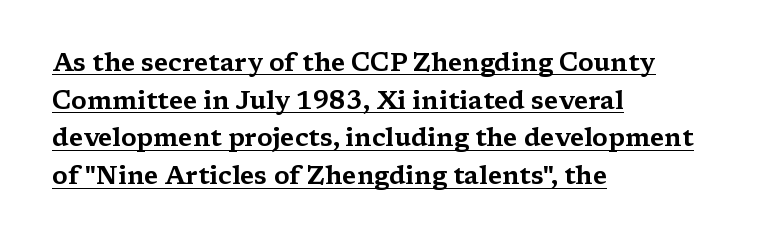
Q: Is the text italic (slanted)? A: No, it is upright.
Q: Is the text underlined? A: Yes.
Q: How is the paragraph aligned? A: Left-aligned.
Q: Is the spacing between letters normal or unusually wide? A: Normal.
Q: Is the spacing between lines tight, normal or loose? A: Normal.
